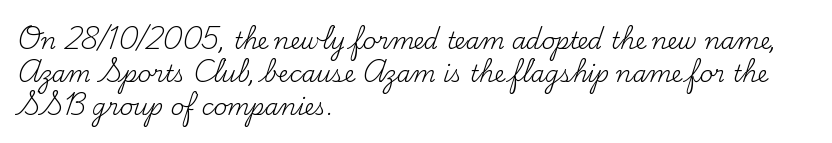
The image shows 23 px text type; set left-aligned, normal line spacing (1.43x), normal letter spacing, not underlined.
